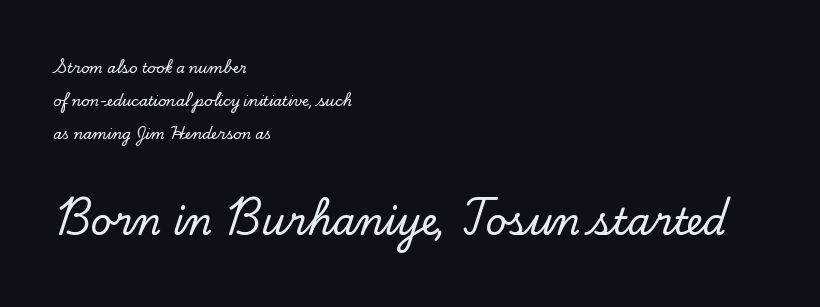
Q: Is the text italic (slanted)? A: Yes.
Q: Is the typeface a serif or a sans-serif typeface? A: Serif.
Q: Is the text underlined? A: No.
Q: How is the paragraph aligned? A: Left-aligned.
Q: Is the spacing between letters normal or unusually wide? A: Normal.
Q: Is the spacing between lines tight, normal or loose? A: Loose.
Q: Which block of text is set in a larger size, the first (top) or the second (bottom)? A: The second (bottom) one.
Q: Width (condensed, normal, or wide)? A: Normal.
Q: Stroke contrast? A: Low.
Q: x-height? A: Small.
Q: Monospaced? A: No.
